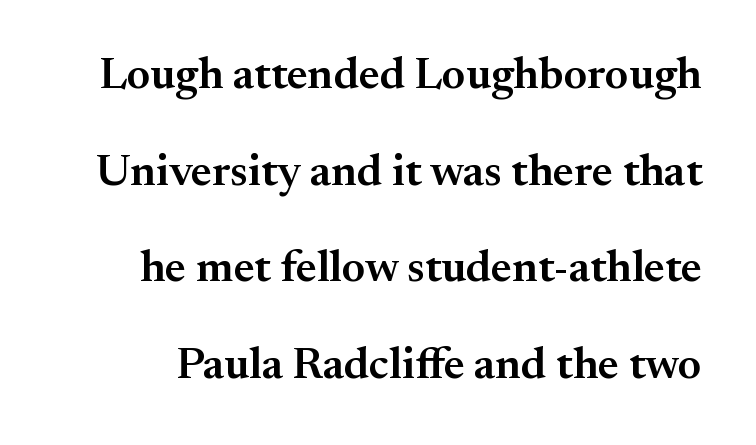
Leading: increased. This rendering employs a face with finishing strokes, i.e., a serif. The rendering keeps characters at their native spacing. Only glyphs here, with clear space below each row. Each letter keeps its own natural width here, so spacing adapts to shape.
